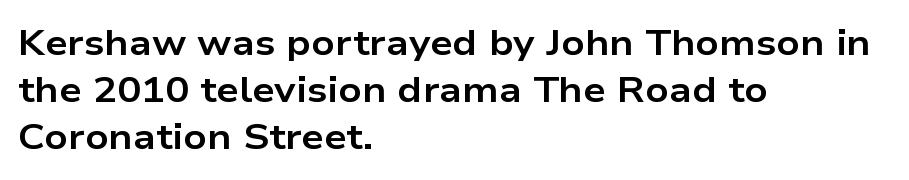
Q: Is the text bold? A: Yes.
Q: Is the text italic (slanted)? A: No, it is upright.
Q: Is the typeface a serif or a sans-serif typeface? A: Sans-serif.
Q: Is the text underlined? A: No.
Q: How is the paragraph aligned? A: Left-aligned.
Q: Is the spacing between letters normal or unusually wide? A: Normal.
Q: Is the spacing between lines tight, normal or loose? A: Normal.
Q: Width (condensed, normal, or wide)? A: Wide.
Q: Stroke contrast? A: Low.
Q: x-height? A: Medium.
Q: Monospaced? A: No.
